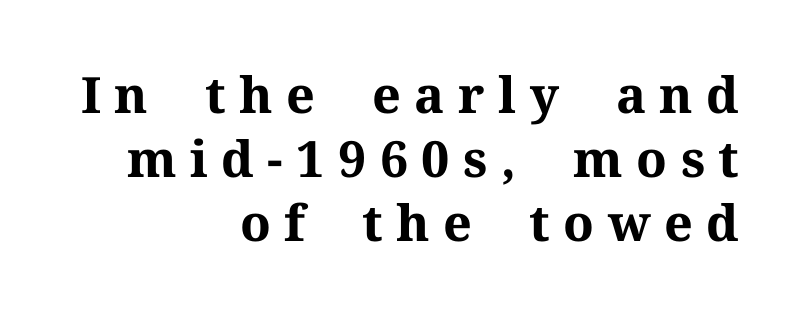
Q: Is the text bold? A: Yes.
Q: Is the text italic (slanted)? A: No, it is upright.
Q: Is the typeface a serif or a sans-serif typeface? A: Serif.
Q: Is the text underlined? A: No.
Q: How is the paragraph aligned? A: Right-aligned.
Q: Is the spacing between letters normal or unusually wide? A: Unusually wide.
Q: Is the spacing between lines tight, normal or loose? A: Normal.
Q: Width (condensed, normal, or wide)? A: Normal.
Q: Stroke contrast? A: Medium.
Q: x-height? A: Medium.
Q: Monospaced? A: No.
